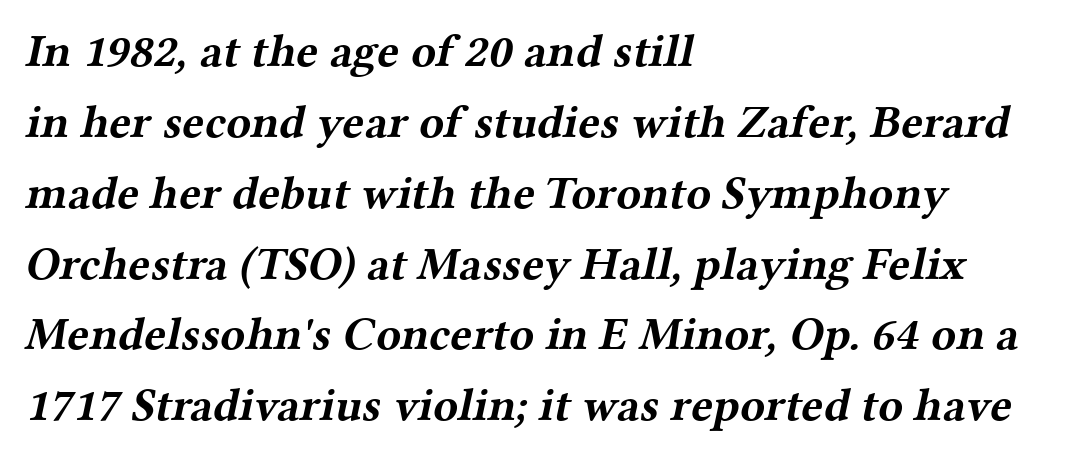
Q: Is the text bold? A: Yes.
Q: Is the typeface a serif or a sans-serif typeface? A: Serif.
Q: Is the text underlined? A: No.
Q: How is the paragraph aligned? A: Left-aligned.
Q: Is the spacing between letters normal or unusually wide? A: Normal.
Q: Is the spacing between lines tight, normal or loose? A: Normal.
Q: Width (condensed, normal, or wide)? A: Wide.
Q: Stroke contrast? A: Medium.
Q: x-height? A: Medium.
Q: Monospaced? A: No.
